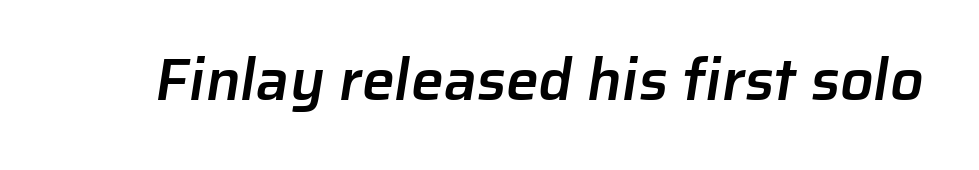
The image shows 59 px semibold sans-serif type; set normal letter spacing, not underlined; low stroke contrast and a medium x-height.
